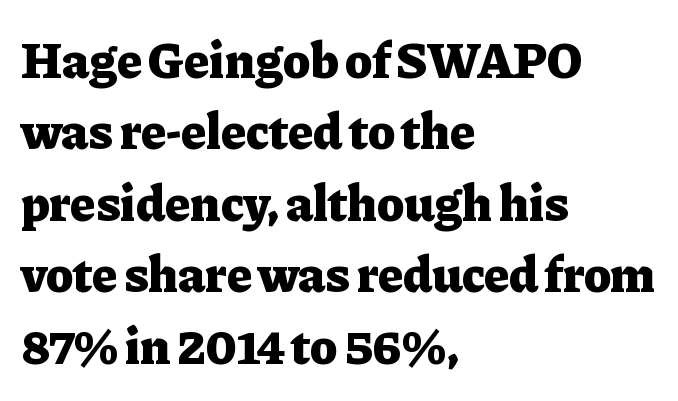
Q: Is the text bold? A: Yes.
Q: Is the text italic (slanted)? A: No, it is upright.
Q: Is the typeface a serif or a sans-serif typeface? A: Serif.
Q: Is the text underlined? A: No.
Q: How is the paragraph aligned? A: Left-aligned.
Q: Is the spacing between letters normal or unusually wide? A: Normal.
Q: Is the spacing between lines tight, normal or loose? A: Normal.
Q: Width (condensed, normal, or wide)? A: Normal.
Q: Stroke contrast? A: Low.
Q: x-height? A: Medium.
Q: Monospaced? A: No.
